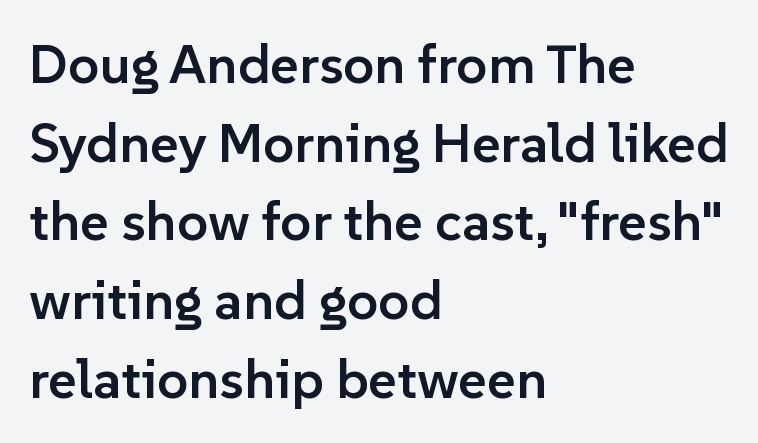
The image shows 55 px semibold sans-serif type, upright; set left-aligned, normal line spacing (1.43x), normal letter spacing, not underlined; low stroke contrast and a medium x-height.
